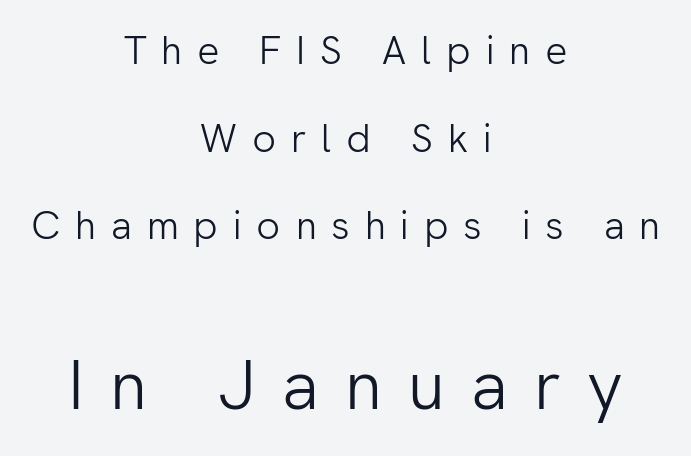
{"serif": "no", "italic": "no", "bold": "no", "weight": "light", "width": "normal", "stroke_contrast": "low", "x_height": "medium", "monospaced": "no", "underline": "no", "align": "center", "line_spacing": "loose", "line_spacing_ratio": 2.25, "letter_spacing": "wide", "letter_spacing_em": 0.38, "larger_block": "second", "size_ratio": 1.77, "glyph_px": 69}
